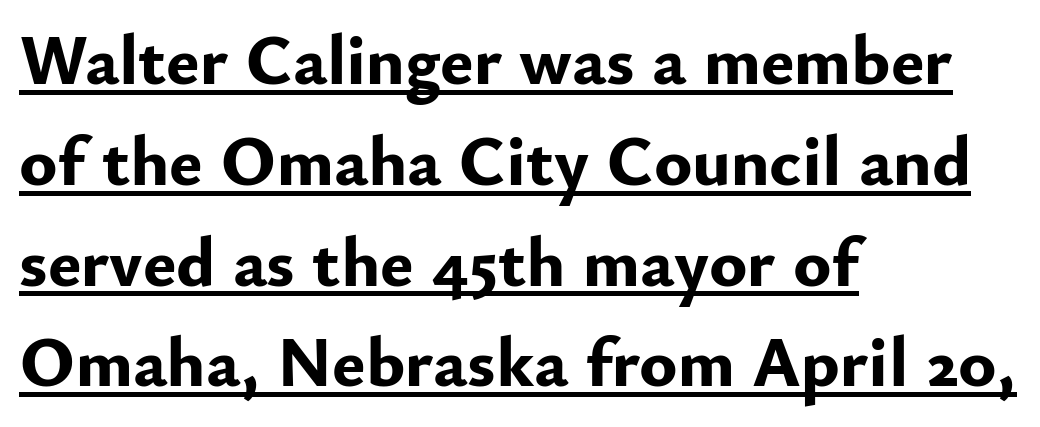
Here the designer chose a conventional face with non-uniform glyph widths. The tracking reads as untouched default to a designer's eye. The sample's only ornament is a line tracing under the words. The type family on display is of the sans-serif kind. A dark, heavy texture on the line: the type is bold.
